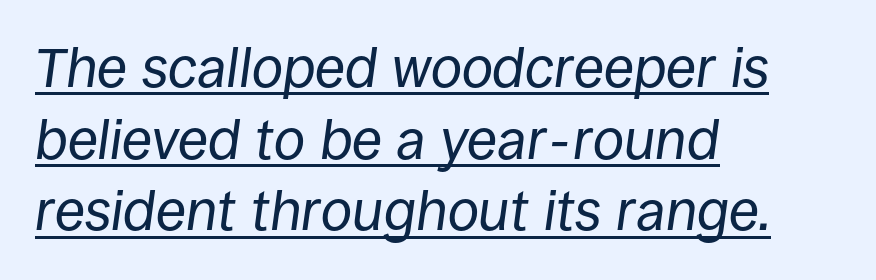
Q: Is the text bold? A: No.
Q: Is the text italic (slanted)? A: Yes, it leans right by about 8 degrees.
Q: Is the text underlined? A: Yes.
Q: How is the paragraph aligned? A: Left-aligned.
Q: Is the spacing between letters normal or unusually wide? A: Normal.
Q: Is the spacing between lines tight, normal or loose? A: Normal.
Q: Width (condensed, normal, or wide)? A: Normal.
Q: Stroke contrast? A: Low.
Q: x-height? A: Large.
Q: Monospaced? A: No.
